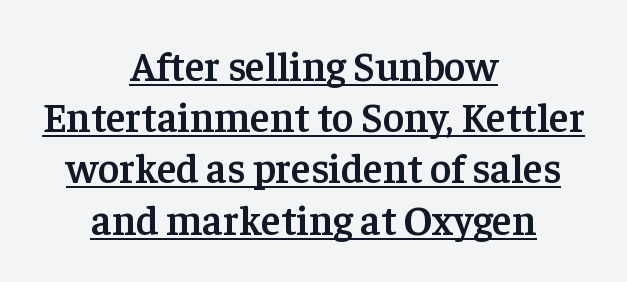
{"serif": "yes", "italic": "no", "bold": "semi", "weight": "semibold", "width": "normal", "stroke_contrast": "low", "x_height": "medium", "monospaced": "no", "underline": "yes", "align": "center", "line_spacing": "normal", "line_spacing_ratio": 1.25, "letter_spacing": "normal", "letter_spacing_em": 0.0, "glyph_px": 41}
